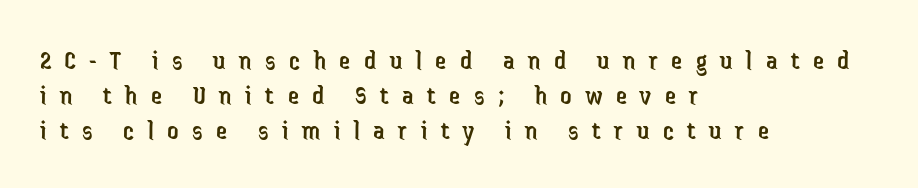
Notice how the stems are strictly vertical — no italics here. Grotesque or geometric, the face here clearly has no serifs. Line spacing here is normal. Letters rest on an invisible, unmarked baseline. Unbolded letterforms with no extra heft.
